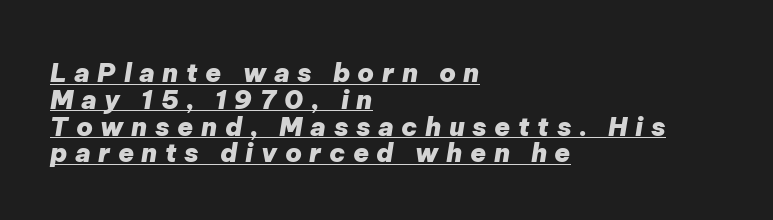
Honestly, the underline is the first thing you notice here. The lines in this sample share a left origin and differ only in where they stop. Compared with typical paragraphs, the rows here are closer together. The strokes are fattened all the way to bold. The horizontal fit of the characters is loose and conspicuously gappy. Designer's note — italics engaged.
